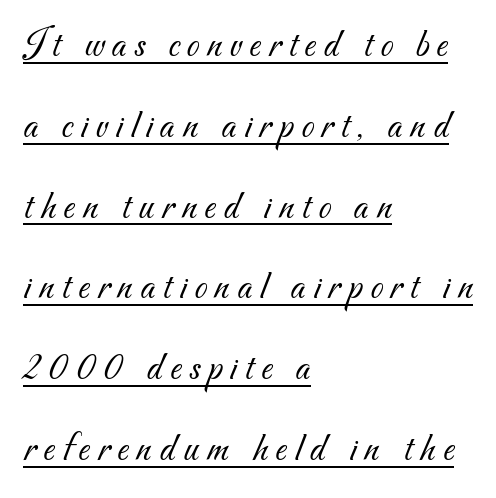
Proportional: the letters do not fall into vertical columns. What's the leading like? Stretched, with rows far apart. You can see a thin bar hugging the bottom of the glyphs. Is the stroke heavy? The answer is a plain regular-or-lighter.
